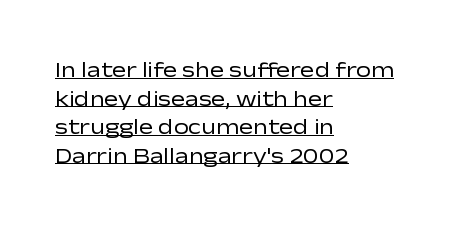
{"italic": "no", "bold": "no", "underline": "yes", "align": "left", "line_spacing": "normal", "line_spacing_ratio": 1.36, "letter_spacing": "normal", "letter_spacing_em": 0.0, "glyph_px": 21}
